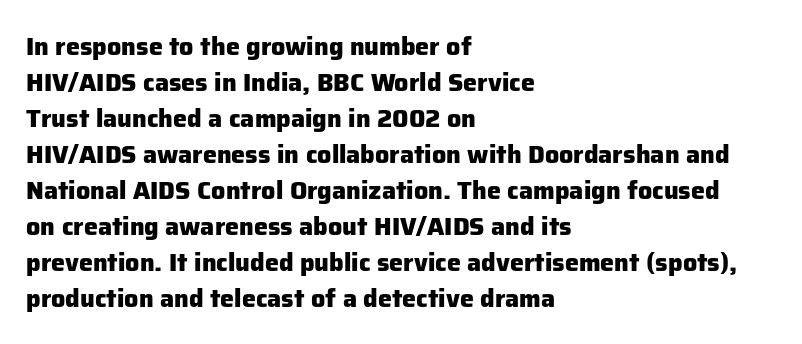
The image shows 25 px bold type, upright; set left-aligned, normal line spacing (1.44x), normal letter spacing, not underlined.
